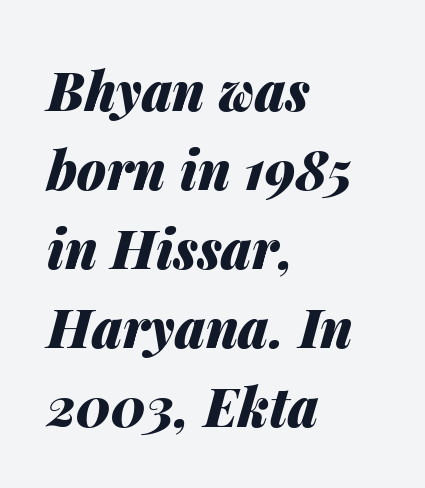
Style check: oblique. These lines are set flush left with a ragged right edge. In terms of leading, this rendering sits right in the middle. The tracking reads as untouched default to a designer's eye. The passage shown is not underscored anywhere. This sample has the flowing, uneven cadence of proportional lettering.
